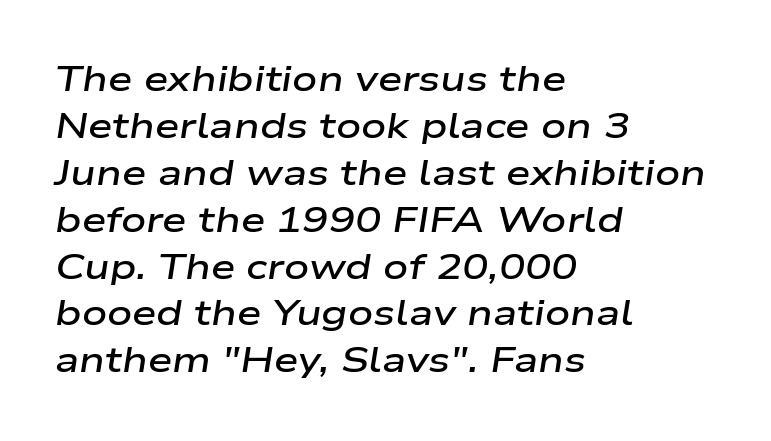
{"italic": "yes", "lean": "right", "slant_degrees": 9, "bold": "semi", "weight": "semibold", "width": "wide", "stroke_contrast": "low", "x_height": "medium", "monospaced": "no", "underline": "no", "align": "left", "line_spacing": "normal", "line_spacing_ratio": 1.34, "letter_spacing": "normal", "letter_spacing_em": 0.0, "glyph_px": 35}
